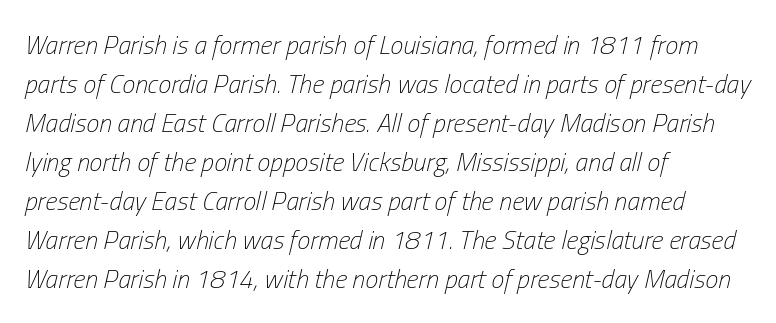
{"italic": "yes", "lean": "right", "slant_degrees": 13, "bold": "no", "underline": "no", "align": "left", "line_spacing": "normal", "line_spacing_ratio": 1.5, "letter_spacing": "normal", "letter_spacing_em": 0.0, "glyph_px": 26}
